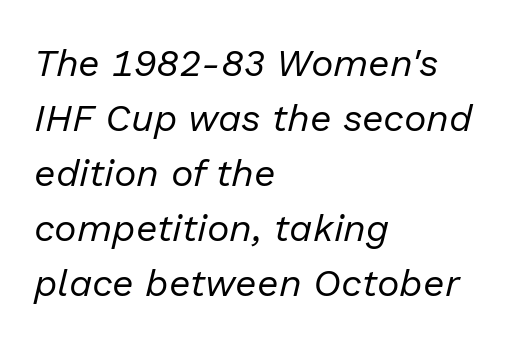
Would a proofreader flag this as italicized? Yes. A light-to-regular cut is what we see here. The vertical gap from one line to the next is medium. The letters sit at their default tracking, neither squeezed nor spread. The lines in this sample share a left origin and differ only in where they stop.
